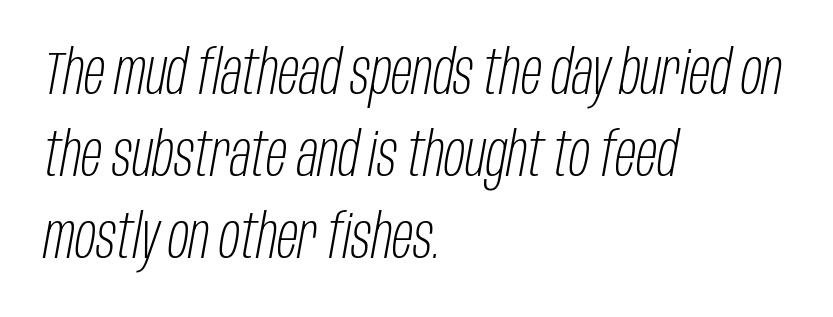
The image shows 62 px light, condensed type, italic (leaning right); set left-aligned, normal line spacing (1.32x), normal letter spacing, not underlined; low stroke contrast and a large x-height.
